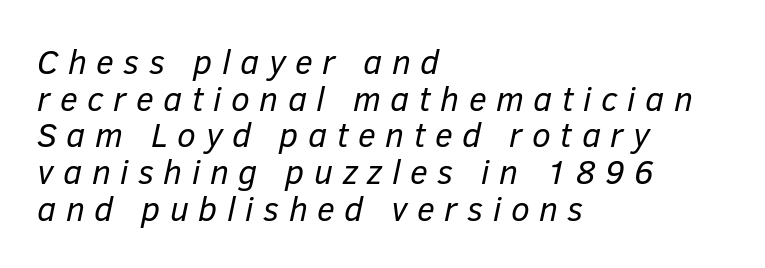
The image shows 34 px regular-weight type, italic (leaning right); set left-aligned, tight line spacing (1.08x), unusually wide letter spacing (+0.28 em), not underlined; low stroke contrast and a medium x-height.
